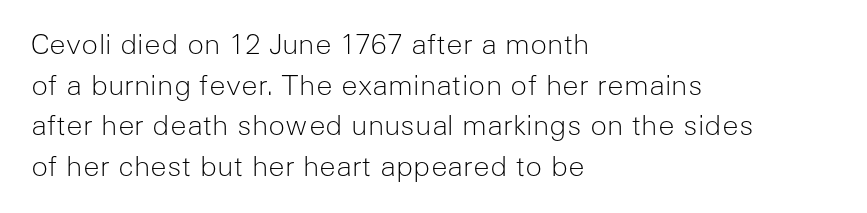
The image shows 28 px light sans-serif type, upright; set left-aligned, normal line spacing (1.45x), normal letter spacing, not underlined; low stroke contrast and a medium x-height.
